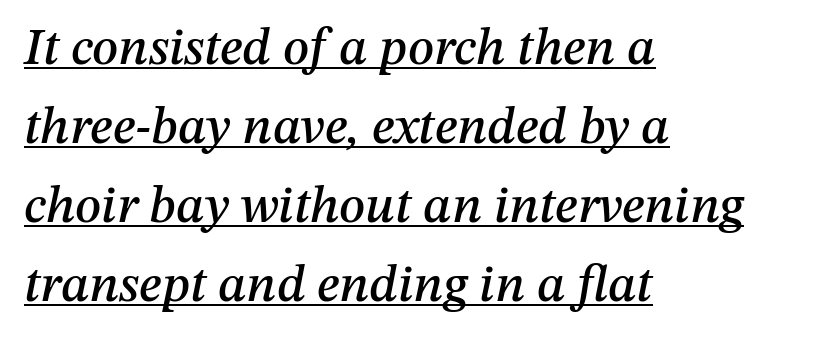
Q: Is the text italic (slanted)? A: Yes, it leans right by about 12 degrees.
Q: Is the text underlined? A: Yes.
Q: How is the paragraph aligned? A: Left-aligned.
Q: Is the spacing between letters normal or unusually wide? A: Normal.
Q: Is the spacing between lines tight, normal or loose? A: Normal.
Q: Width (condensed, normal, or wide)? A: Normal.
Q: Stroke contrast? A: Medium.
Q: x-height? A: Medium.
Q: Monospaced? A: No.
